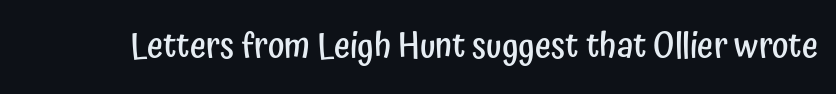
Q: Is the text bold? A: Semi-bold.
Q: Is the text italic (slanted)? A: No, it is upright.
Q: Is the typeface a serif or a sans-serif typeface? A: Sans-serif.
Q: Is the text underlined? A: No.
Q: Is the spacing between letters normal or unusually wide? A: Normal.
Q: Width (condensed, normal, or wide)? A: Condensed.
Q: Stroke contrast? A: Low.
Q: x-height? A: Medium.
Q: Monospaced? A: No.
